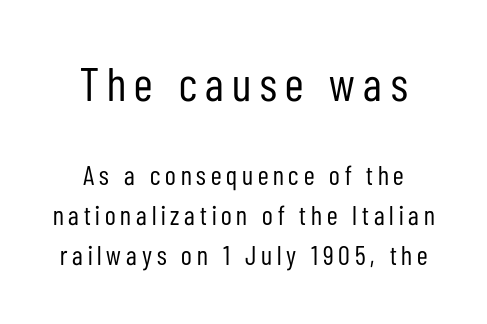
The image shows 47 px regular-weight, condensed sans-serif type, upright; set centered, normal line spacing (1.49x), not underlined; the first (top) block is 1.74x larger; low stroke contrast and a medium x-height.
